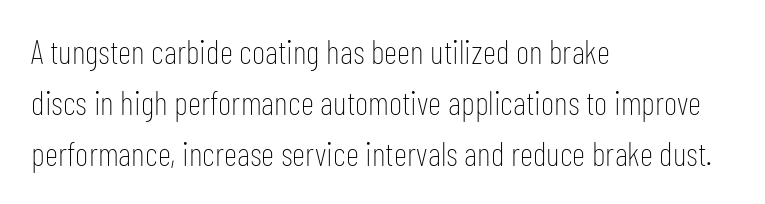
The image shows 33 px thin, condensed sans-serif type, upright; set left-aligned, normal line spacing (1.54x), normal letter spacing, not underlined; low stroke contrast and a medium x-height.
